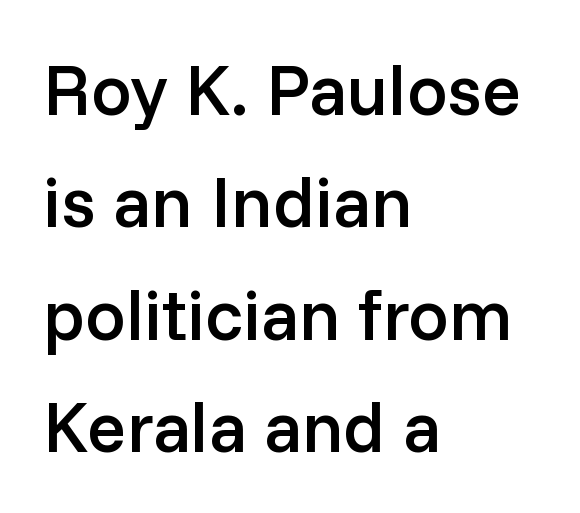
{"serif": "no", "italic": "no", "bold": "semi", "weight": "semibold", "width": "normal", "stroke_contrast": "low", "x_height": "medium", "monospaced": "no", "underline": "no", "align": "left", "line_spacing": "normal", "line_spacing_ratio": 1.56, "letter_spacing": "normal", "letter_spacing_em": 0.0, "glyph_px": 72}
